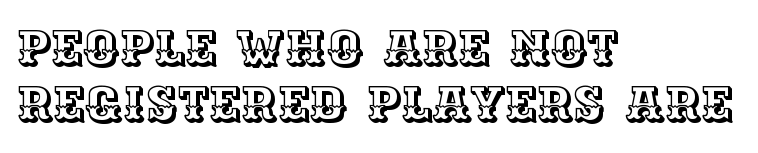
Cramped leading. No italicization has been applied; the sample stays upright. Here the glyphs are tracked normally, forming tight word shapes. Left-aligned paragraph, ragged on the right.
